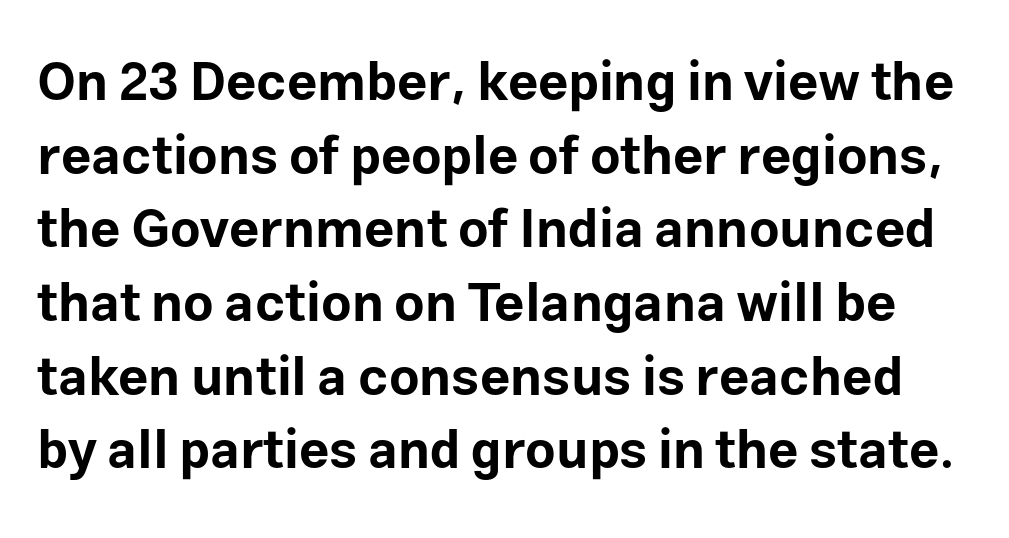
{"serif": "no", "italic": "no", "bold": "yes", "weight": "bold", "width": "normal", "stroke_contrast": "low", "x_height": "medium", "monospaced": "no", "underline": "no", "line_spacing": "normal", "line_spacing_ratio": 1.39, "letter_spacing": "normal", "letter_spacing_em": 0.0, "glyph_px": 53}
